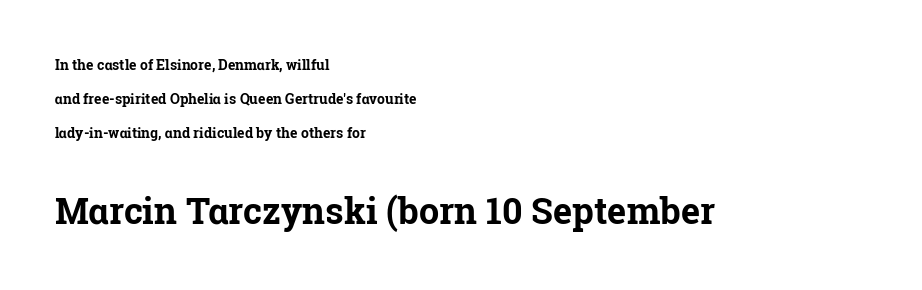
{"serif": "yes", "italic": "no", "bold": "yes", "weight": "bold", "width": "normal", "stroke_contrast": "low", "x_height": "medium", "monospaced": "no", "underline": "no", "align": "left", "line_spacing": "loose", "line_spacing_ratio": 2.44, "letter_spacing": "normal", "letter_spacing_em": 0.0, "larger_block": "second", "size_ratio": 2.57, "glyph_px": 36}
